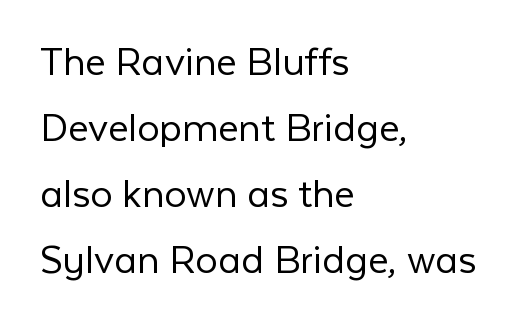
Characters remain perfectly vertical along every line. How would I describe the line gaps? Plain and ordinary. All the whitespace from short lines collects on the right. Tracking value appears to be zero — textbook default spacing. The weight would be labelled regular, book, light, or lighter still. This sample has the flowing, uneven cadence of proportional lettering.
